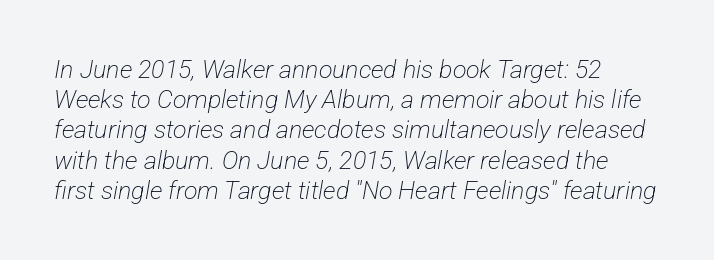
{"bold": "no", "underline": "no", "line_spacing_ratio": 1.21, "letter_spacing": "normal", "letter_spacing_em": 0.0, "glyph_px": 25}
